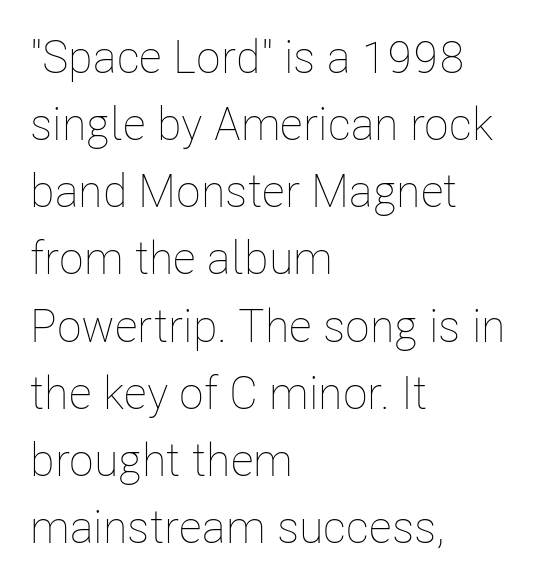
Q: Is the text bold? A: No.
Q: Is the text italic (slanted)? A: No, it is upright.
Q: Is the text underlined? A: No.
Q: How is the paragraph aligned? A: Left-aligned.
Q: Is the spacing between letters normal or unusually wide? A: Normal.
Q: Is the spacing between lines tight, normal or loose? A: Normal.
Q: Width (condensed, normal, or wide)? A: Condensed.
Q: Stroke contrast? A: Low.
Q: x-height? A: Medium.
Q: Monospaced? A: No.
